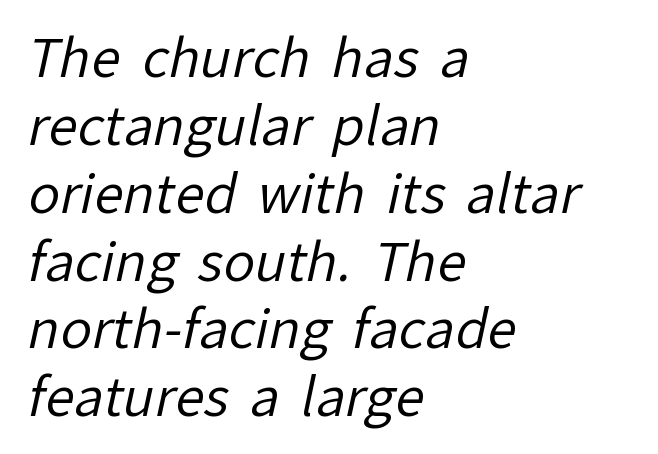
Q: Is the text bold? A: No.
Q: Is the typeface a serif or a sans-serif typeface? A: Sans-serif.
Q: Is the text underlined? A: No.
Q: How is the paragraph aligned? A: Left-aligned.
Q: Is the spacing between letters normal or unusually wide? A: Normal.
Q: Is the spacing between lines tight, normal or loose? A: Normal.
Q: Width (condensed, normal, or wide)? A: Normal.
Q: Stroke contrast? A: Low.
Q: x-height? A: Medium.
Q: Monospaced? A: No.
